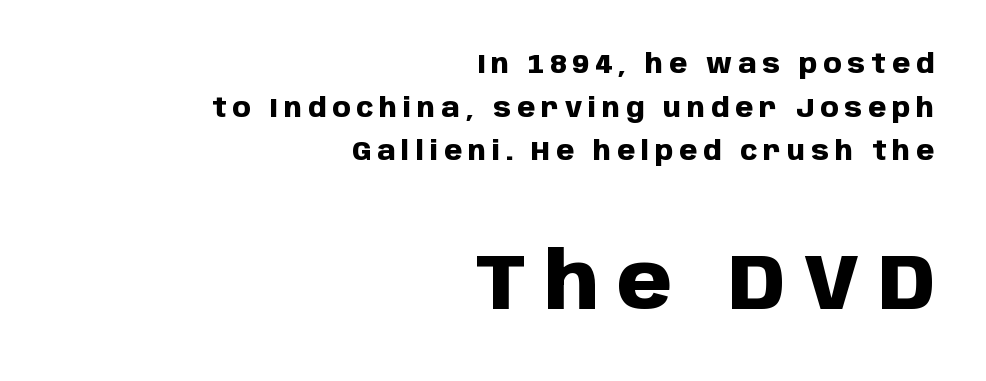
{"serif": "no", "italic": "no", "bold": "yes", "weight": "heavy", "width": "normal", "stroke_contrast": "low", "x_height": "large", "monospaced": "no", "underline": "no", "align": "right", "line_spacing": "normal", "line_spacing_ratio": 1.68, "letter_spacing": "wide", "letter_spacing_em": 0.23, "larger_block": "second", "size_ratio": 3.04, "glyph_px": 79}
